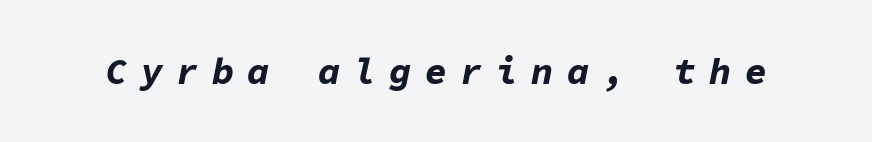
Honestly, there is no underline to notice here at all. Yep, that's italic — everything's leaning. The rendering uses a bold face; every stroke is thick and dark. Here the designer chose a console-style face with uniform glyph widths. Letter spacing: wide.
